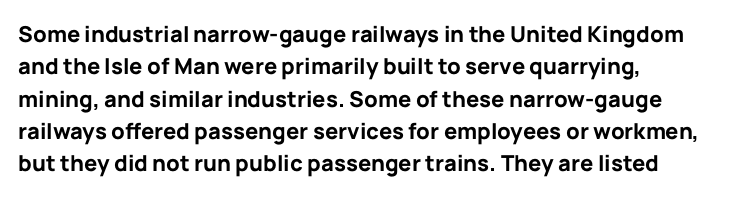
This block has exactly the height ordinary leading produces. A roman cut, with each character standing at attention. Typesetter's note: full bold, strokes at maximum text heaviness. The rendering anchors every line to the left-hand side.
